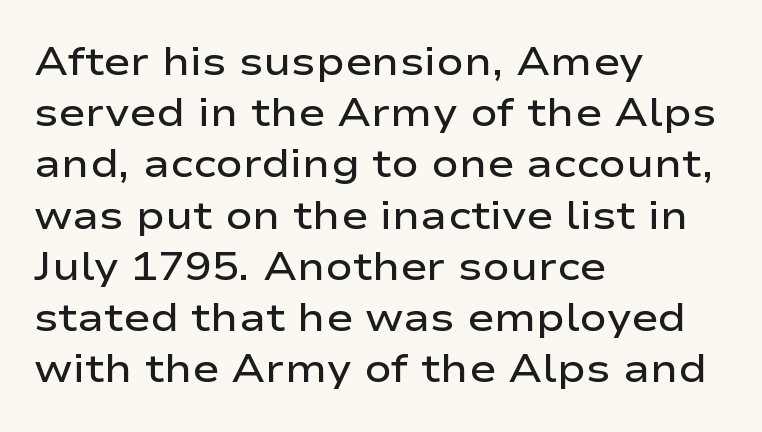
Q: Is the text bold? A: Semi-bold.
Q: Is the text italic (slanted)? A: No, it is upright.
Q: Is the typeface a serif or a sans-serif typeface? A: Sans-serif.
Q: Is the text underlined? A: No.
Q: How is the paragraph aligned? A: Left-aligned.
Q: Is the spacing between letters normal or unusually wide? A: Normal.
Q: Is the spacing between lines tight, normal or loose? A: Normal.
Q: Width (condensed, normal, or wide)? A: Wide.
Q: Stroke contrast? A: Low.
Q: x-height? A: Medium.
Q: Monospaced? A: No.
